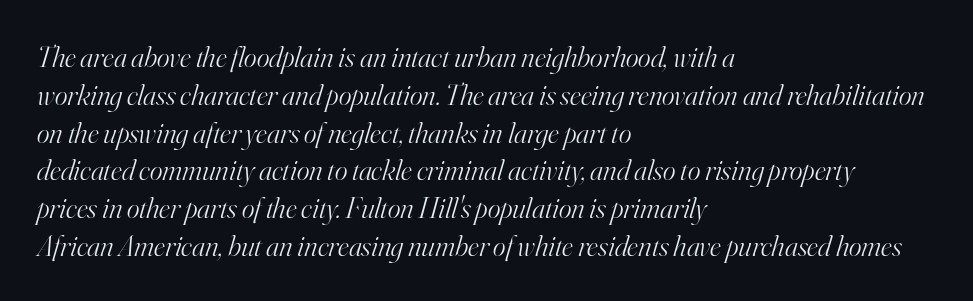
{"serif": "yes", "italic": "yes", "lean": "right", "slant_degrees": 16, "bold": "no", "weight": "light", "width": "normal", "stroke_contrast": "high", "x_height": "small", "monospaced": "no", "underline": "no", "align": "left", "line_spacing": "normal", "line_spacing_ratio": 1.26, "letter_spacing": "normal", "letter_spacing_em": 0.0, "glyph_px": 30}
